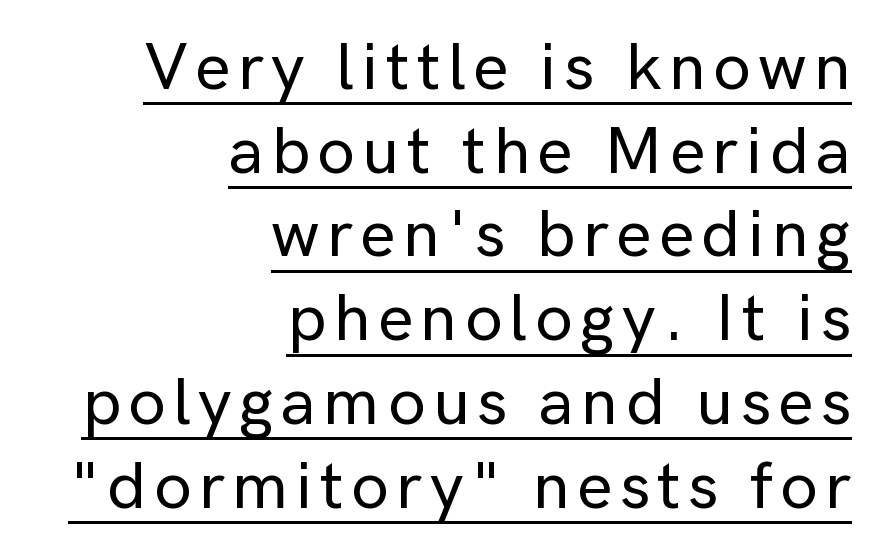
Q: Is the text italic (slanted)? A: No, it is upright.
Q: Is the typeface a serif or a sans-serif typeface? A: Sans-serif.
Q: Is the text underlined? A: Yes.
Q: How is the paragraph aligned? A: Right-aligned.
Q: Is the spacing between lines tight, normal or loose? A: Normal.
Q: Width (condensed, normal, or wide)? A: Normal.
Q: Stroke contrast? A: Low.
Q: x-height? A: Medium.
Q: Monospaced? A: No.
